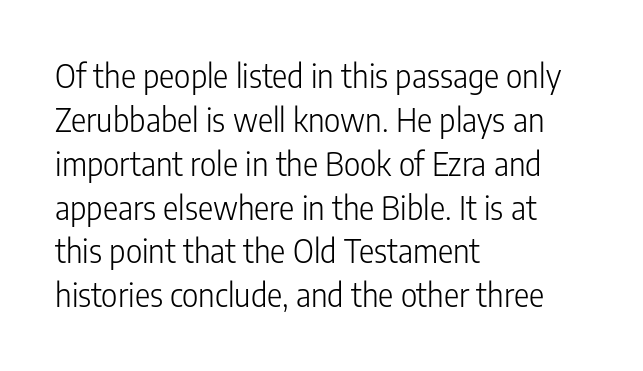
The image shows 32 px light, condensed sans-serif type, upright; set left-aligned, normal line spacing (1.37x), normal letter spacing, not underlined; low stroke contrast and a medium x-height.
